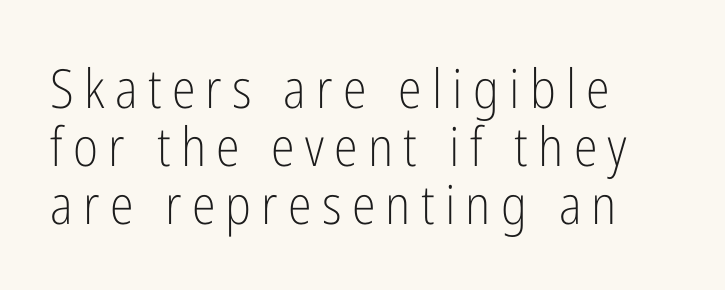
The image shows 54 px light, condensed sans-serif type, upright; set left-aligned, tight line spacing (1.07x), not underlined; low stroke contrast and a medium x-height.
